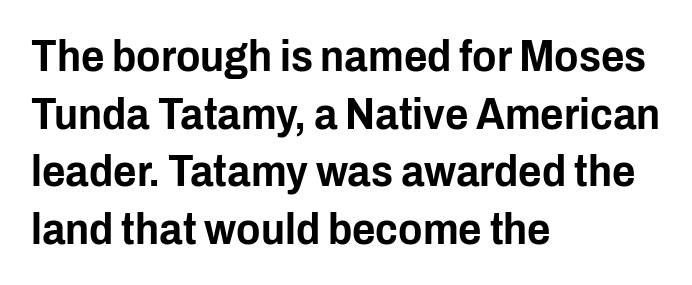
The image shows 45 px condensed sans-serif type, upright; set left-aligned, normal line spacing (1.28x), normal letter spacing, not underlined; low stroke contrast and a medium x-height.
